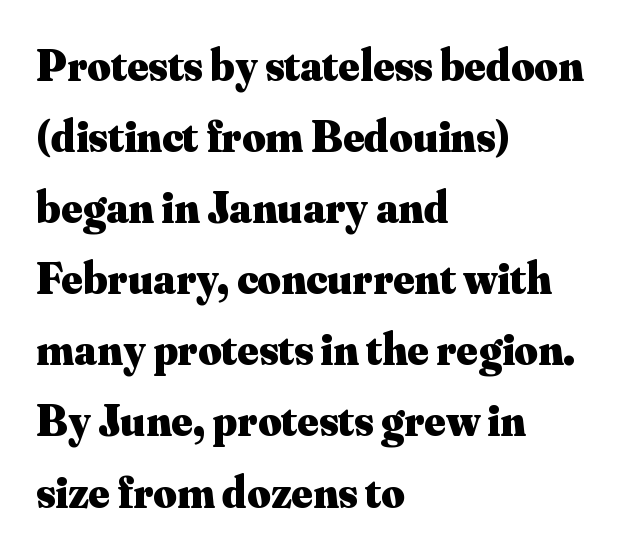
The image shows 45 px heavy serif type, upright; set left-aligned, normal line spacing (1.58x), normal letter spacing, not underlined; medium stroke contrast and a small x-height.
